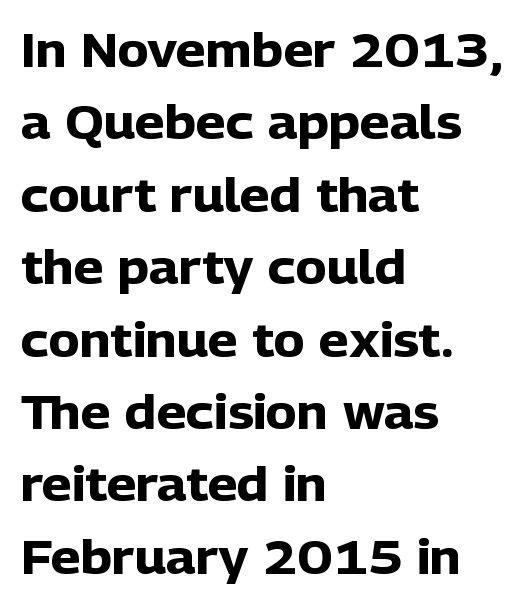
{"serif": "no", "italic": "no", "bold": "yes", "weight": "heavy", "width": "normal", "stroke_contrast": "low", "x_height": "medium", "monospaced": "no", "underline": "no", "align": "left", "line_spacing": "normal", "line_spacing_ratio": 1.54, "letter_spacing": "normal", "letter_spacing_em": 0.0, "glyph_px": 47}
